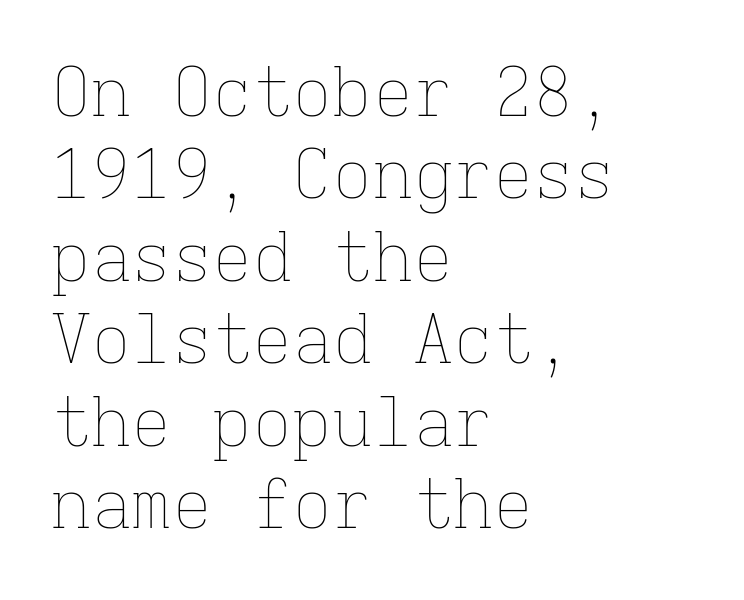
Lines of text with bare space underneath. Each line starts at the same left margin while the right side varies. Compared with typical body copy, the letter spacing here is the same. You could count columns in this text — the font is strictly monospaced. Weight class: somewhere from thin through regular.
